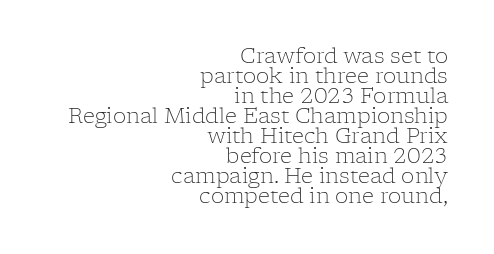
Q: Is the text bold? A: No.
Q: Is the text italic (slanted)? A: No, it is upright.
Q: Is the text underlined? A: No.
Q: How is the paragraph aligned? A: Right-aligned.
Q: Is the spacing between letters normal or unusually wide? A: Normal.
Q: Is the spacing between lines tight, normal or loose? A: Tight.
